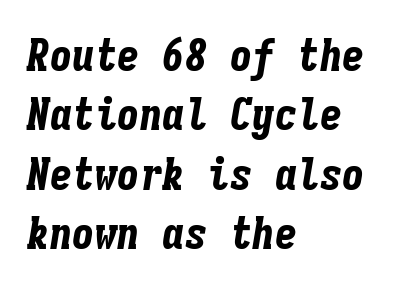
In terms of weight, the rendering is a true, heavy bold. The gaps between neighbouring characters are ordinary and unremarkable. Each row of text sits above clean, open space. Each letter, wide or thin by design, is forced into the same width here. A normal amount of white space separates one row of letters from the next. Compared with a centered layout, this one pins lines to the left instead.
